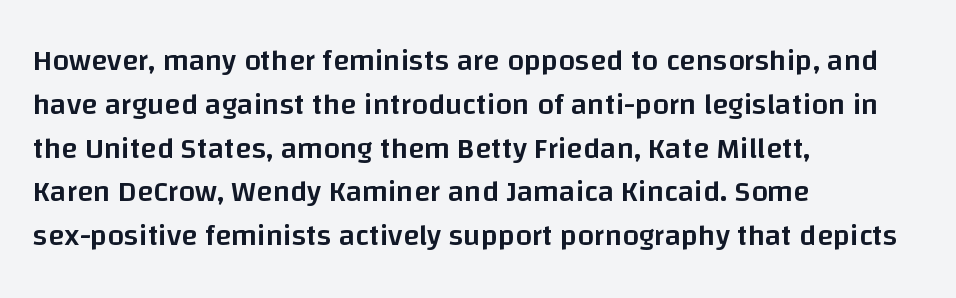
Q: Is the text bold? A: Semi-bold.
Q: Is the text italic (slanted)? A: No, it is upright.
Q: Is the typeface a serif or a sans-serif typeface? A: Sans-serif.
Q: Is the text underlined? A: No.
Q: How is the paragraph aligned? A: Left-aligned.
Q: Is the spacing between letters normal or unusually wide? A: Normal.
Q: Is the spacing between lines tight, normal or loose? A: Normal.
Q: Width (condensed, normal, or wide)? A: Normal.
Q: Stroke contrast? A: Low.
Q: x-height? A: Large.
Q: Monospaced? A: No.
